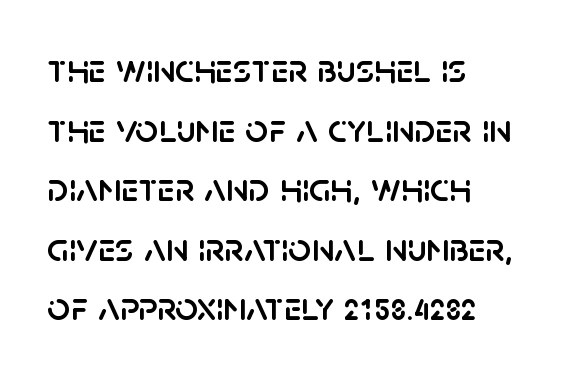
Lines of text with bare space underneath. Spacing verdict: proportional, widths tailored to each character. Tall strokes in this sample are plumb rather than angled. The rendering keeps characters at their native spacing.
